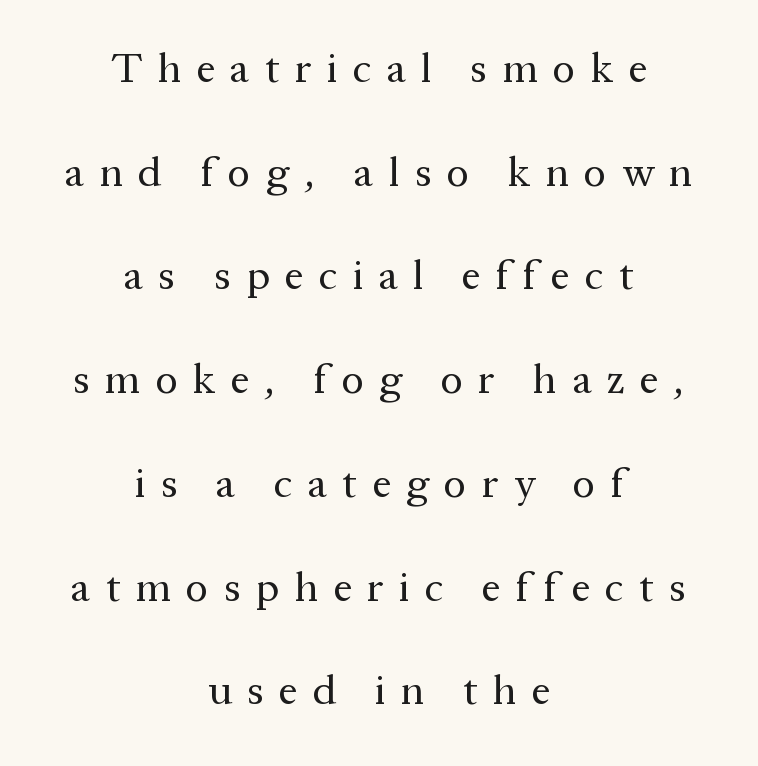
Q: Is the text bold? A: No.
Q: Is the text italic (slanted)? A: No, it is upright.
Q: Is the typeface a serif or a sans-serif typeface? A: Serif.
Q: Is the text underlined? A: No.
Q: How is the paragraph aligned? A: Centered.
Q: Is the spacing between letters normal or unusually wide? A: Unusually wide.
Q: Is the spacing between lines tight, normal or loose? A: Loose.
Q: Width (condensed, normal, or wide)? A: Normal.
Q: Stroke contrast? A: Medium.
Q: x-height? A: Medium.
Q: Monospaced? A: No.
